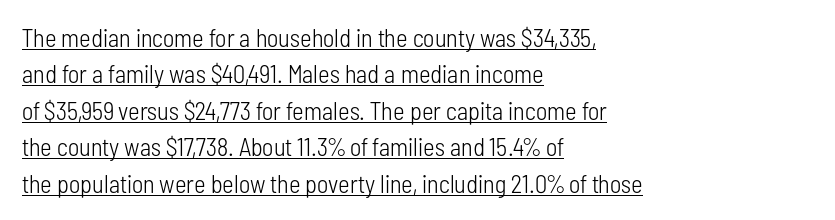
Q: Is the text bold? A: No.
Q: Is the text italic (slanted)? A: No, it is upright.
Q: Is the text underlined? A: Yes.
Q: How is the paragraph aligned? A: Left-aligned.
Q: Is the spacing between letters normal or unusually wide? A: Normal.
Q: Is the spacing between lines tight, normal or loose? A: Normal.
